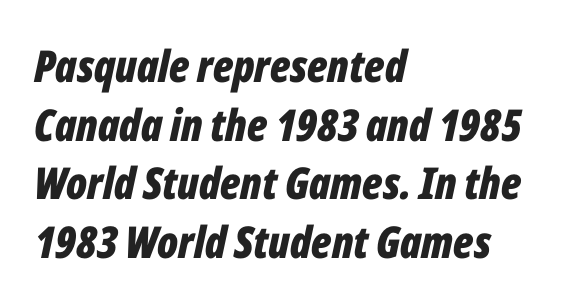
{"italic": "yes", "lean": "right", "slant_degrees": 12, "bold": "yes", "weight": "bold", "width": "condensed", "stroke_contrast": "low", "x_height": "medium", "monospaced": "no", "underline": "no", "align": "left", "line_spacing": "normal", "line_spacing_ratio": 1.33, "letter_spacing": "normal", "letter_spacing_em": 0.0, "glyph_px": 44}
